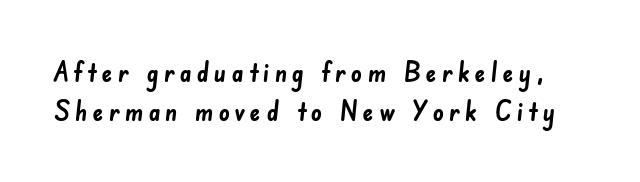
The image shows 27 px bold type; set normal line spacing (1.44x), not underlined.
